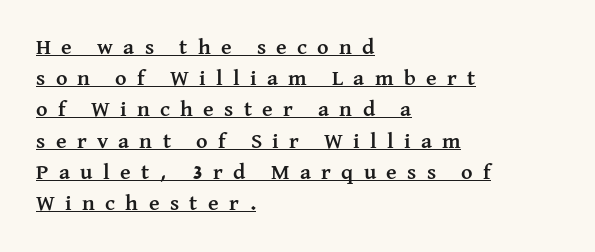
Q: Is the text bold? A: Yes.
Q: Is the text italic (slanted)? A: No, it is upright.
Q: Is the text underlined? A: Yes.
Q: How is the paragraph aligned? A: Left-aligned.
Q: Is the spacing between letters normal or unusually wide? A: Unusually wide.
Q: Is the spacing between lines tight, normal or loose? A: Normal.
